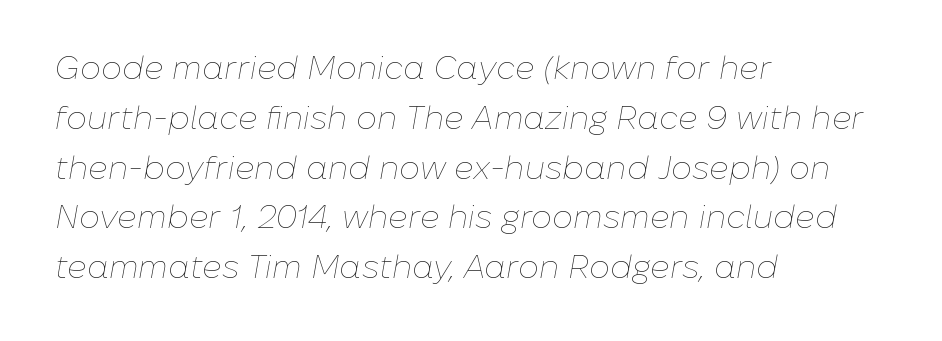
The image shows 33 px thin type, italic (leaning right); set left-aligned, normal line spacing (1.51x), normal letter spacing, not underlined; low stroke contrast and a medium x-height.
